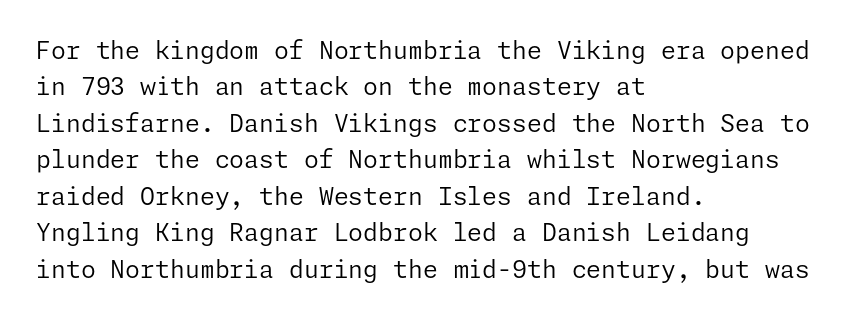
The foot of each line stays bare and open. These lines stack with their left ends in a neat column. Italic: no, the glyphs are upright roman. These lines sit exactly where default settings would place them.
